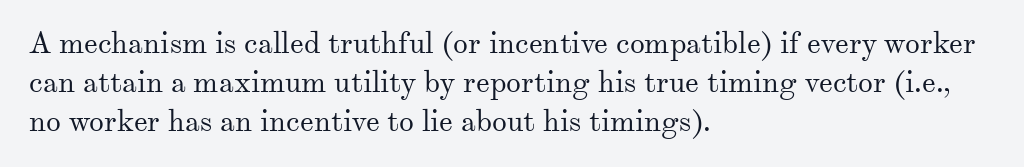
Q: Is the text bold? A: No.
Q: Is the text italic (slanted)? A: No, it is upright.
Q: Is the typeface a serif or a sans-serif typeface? A: Serif.
Q: Is the text underlined? A: No.
Q: How is the paragraph aligned? A: Left-aligned.
Q: Is the spacing between letters normal or unusually wide? A: Normal.
Q: Is the spacing between lines tight, normal or loose? A: Normal.
Q: Width (condensed, normal, or wide)? A: Normal.
Q: Stroke contrast? A: Medium.
Q: x-height? A: Small.
Q: Monospaced? A: No.
